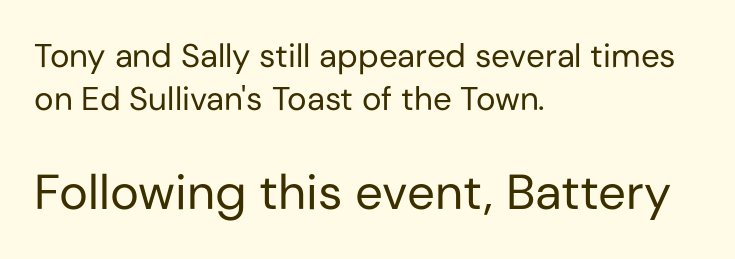
The specimen reads as upright at a glance. These lines keep a tight, regular rhythm from letter to letter. Classification — sans serif. Horizontally, the lines are justified to the leading edge only. The string is rendered with underlining switched off.
